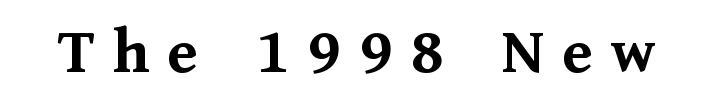
Posture: vertical. These lines are rendered in a variable-pitch font. Clear beneath every line of the passage. Stroke thickness is high; the sample reads as a true bold. The tracking reads as deliberately expanded to a designer's eye. Small tapered or slab feet sit at the stroke ends, so this counts as serif.
